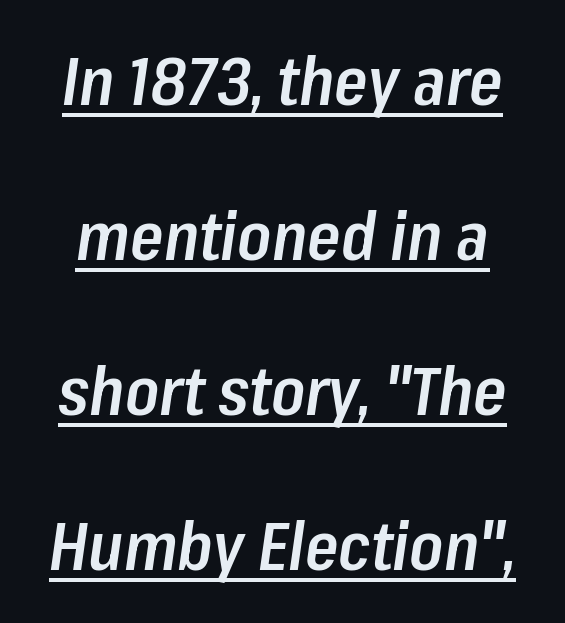
The image shows 68 px semibold, condensed type, italic (leaning right); set loose line spacing (2.28x), normal letter spacing, underlined; low stroke contrast and a medium x-height.
